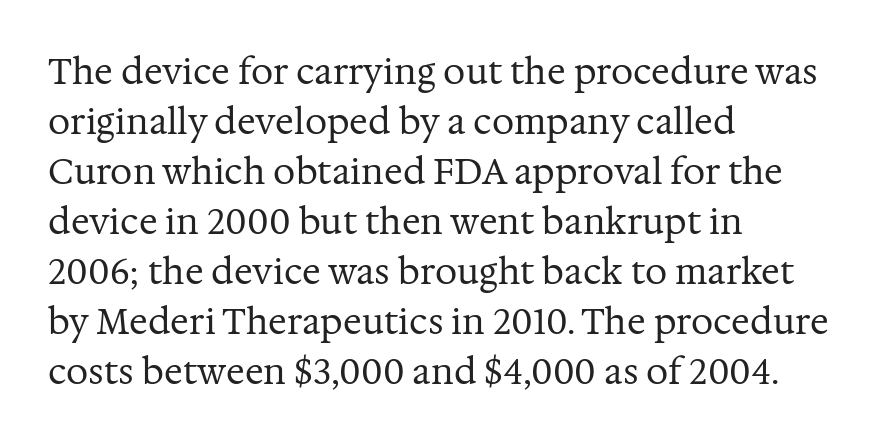
{"serif": "yes", "italic": "no", "bold": "no", "weight": "regular", "width": "normal", "stroke_contrast": "medium", "x_height": "medium", "monospaced": "no", "underline": "no", "align": "left", "line_spacing": "normal", "line_spacing_ratio": 1.43, "letter_spacing": "normal", "letter_spacing_em": 0.0, "glyph_px": 35}
